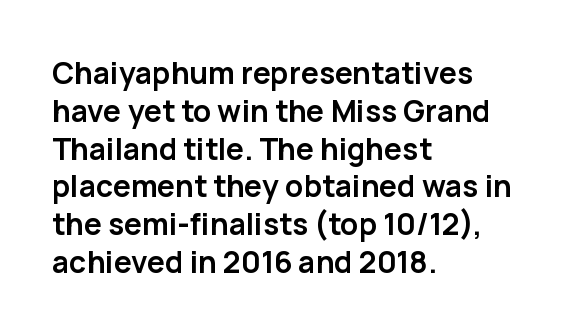
The image shows 30 px semibold sans-serif type, upright; set left-aligned, normal line spacing (1.26x), normal letter spacing, not underlined; low stroke contrast and a medium x-height.
